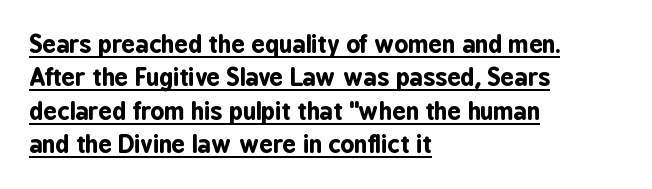
{"italic": "no", "bold": "yes", "underline": "yes", "align": "left", "line_spacing": "normal", "line_spacing_ratio": 1.39, "letter_spacing": "normal", "letter_spacing_em": 0.0, "glyph_px": 24}
